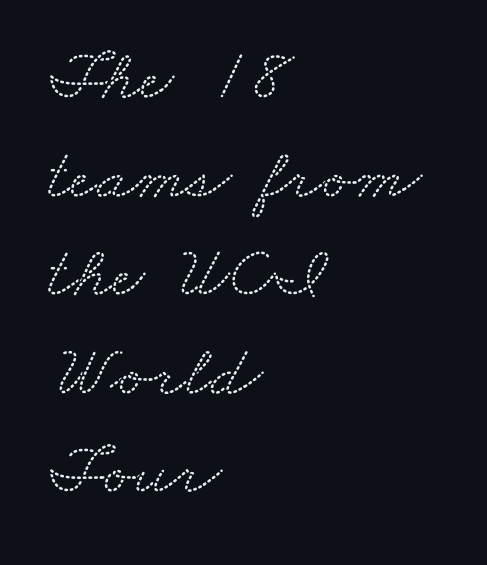
{"serif": "yes", "width": "wide", "stroke_contrast": "low", "x_height": "small", "monospaced": "no", "underline": "no", "align": "left", "line_spacing": "normal", "line_spacing_ratio": 1.35, "letter_spacing": "normal", "letter_spacing_em": 0.0, "glyph_px": 73}
